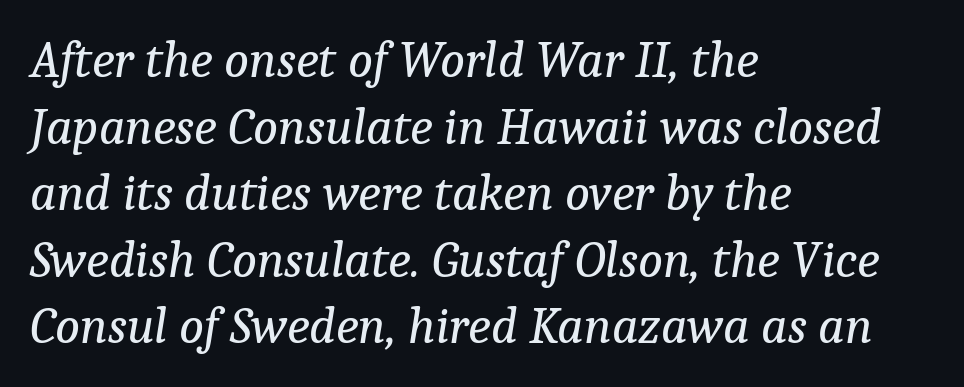
The image shows 52 px regular-weight serif type, italic (leaning right); set left-aligned, normal line spacing (1.28x), normal letter spacing, not underlined; low stroke contrast and a medium x-height.
